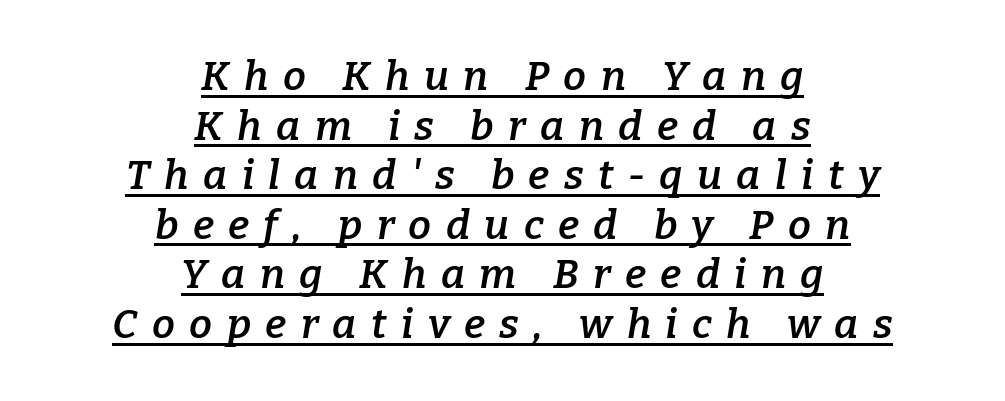
Q: Is the text bold? A: Semi-bold.
Q: Is the text italic (slanted)? A: Yes, it leans right by about 9 degrees.
Q: Is the typeface a serif or a sans-serif typeface? A: Serif.
Q: Is the text underlined? A: Yes.
Q: How is the paragraph aligned? A: Centered.
Q: Is the spacing between letters normal or unusually wide? A: Unusually wide.
Q: Width (condensed, normal, or wide)? A: Normal.
Q: Stroke contrast? A: Low.
Q: x-height? A: Medium.
Q: Monospaced? A: No.
